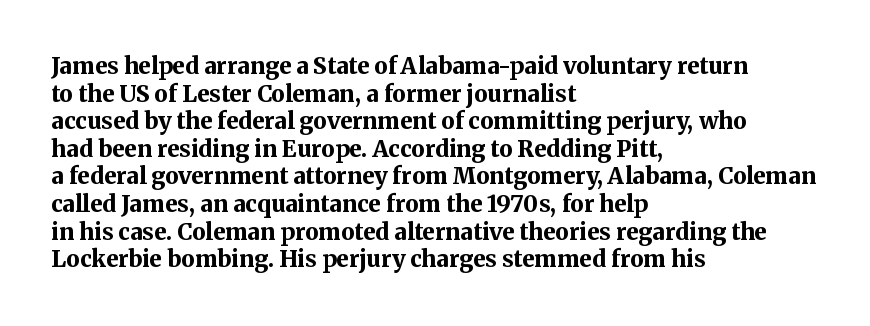
{"italic": "no", "bold": "yes", "underline": "no", "align": "left", "line_spacing_ratio": 1.2, "letter_spacing": "normal", "letter_spacing_em": 0.0, "glyph_px": 23}
